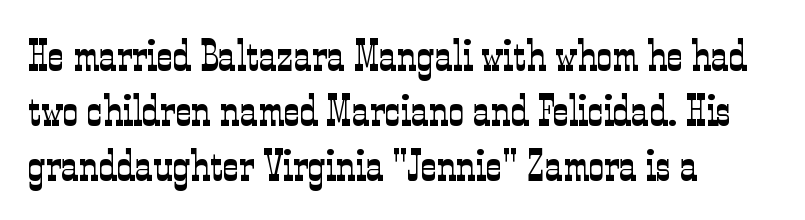
{"serif": "yes", "italic": "no", "bold": "no", "weight": "light", "width": "condensed", "stroke_contrast": "low", "x_height": "medium", "monospaced": "no", "underline": "no", "align": "left", "line_spacing": "normal", "line_spacing_ratio": 1.25, "letter_spacing": "normal", "letter_spacing_em": 0.0, "glyph_px": 44}
